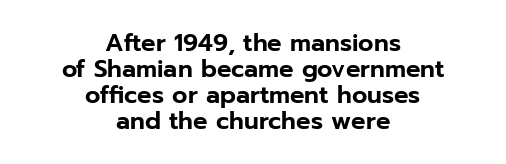
The image shows 24 px text type, upright; set centered, tight line spacing (1.08x), normal letter spacing, not underlined.
